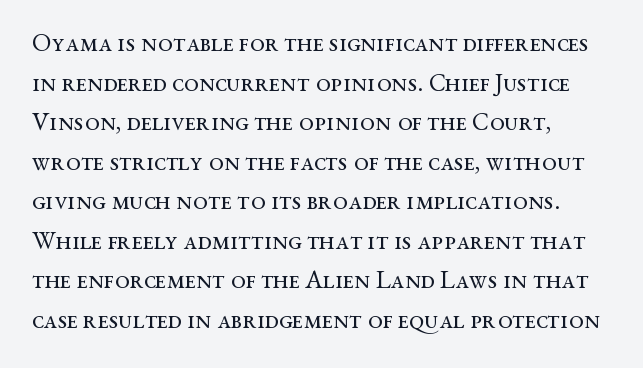
{"italic": "no", "bold": "no", "underline": "no", "align": "left", "line_spacing": "normal", "line_spacing_ratio": 1.52, "letter_spacing": "normal", "letter_spacing_em": 0.0, "glyph_px": 26}
